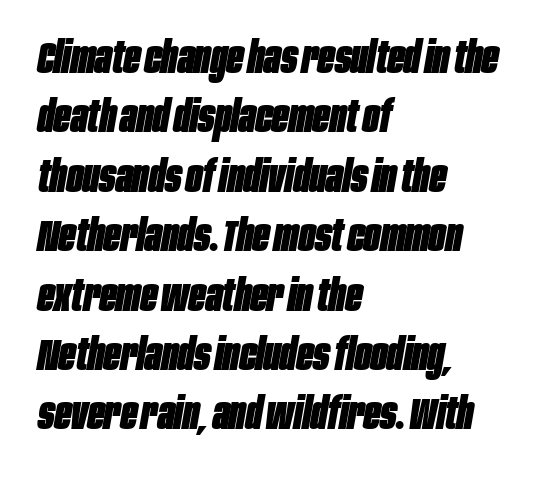
The glyphs are unaccompanied by any horizontal stroke below them. The passage shown is typed in a proportional face where columns would drift. Set as a true bold cut, around the 700 mark. The font's italic variant was chosen for this text. The designer left line spacing at the default.
